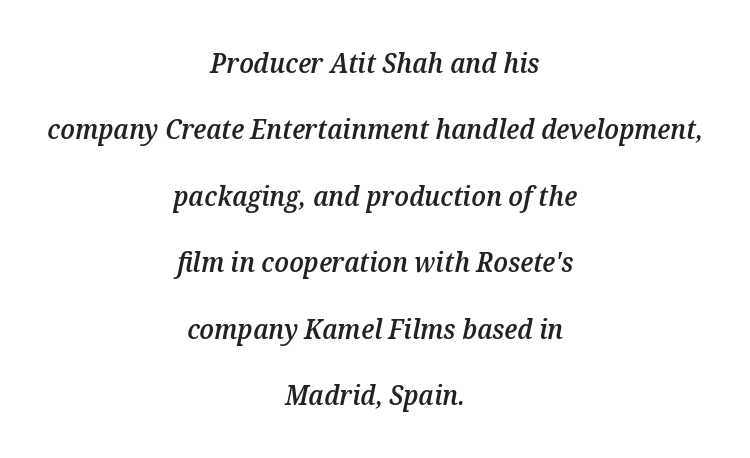
If you measured baseline to baseline, you'd find a long distance. Between one letter and the next there's only the usual sliver of space. Every letter is mildly thick-stroked: semibold rather than bold. Each row of text sits above clean, open space. The typesetter chose a symmetrical, centered arrangement here.
